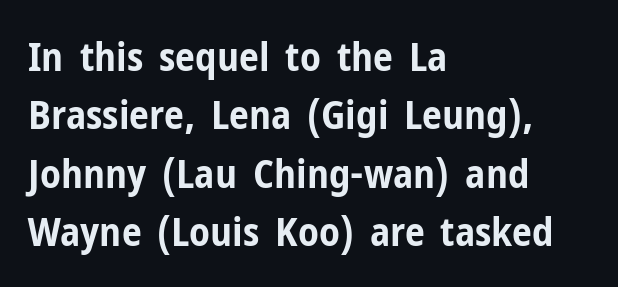
{"serif": "no", "italic": "no", "bold": "yes", "weight": "bold", "width": "condensed", "stroke_contrast": "low", "x_height": "medium", "monospaced": "no", "underline": "no", "align": "left", "line_spacing": "normal", "line_spacing_ratio": 1.46, "letter_spacing": "normal", "letter_spacing_em": 0.0, "glyph_px": 40}
